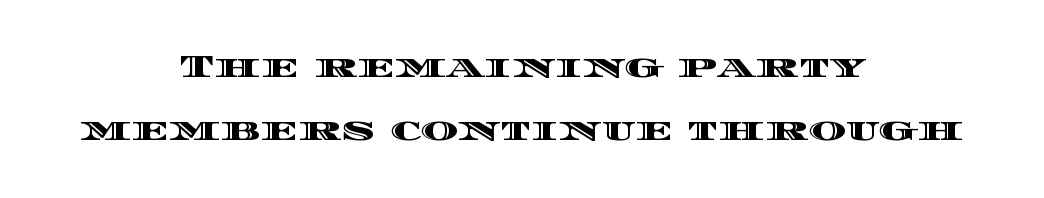
The rendering uses natural spacing where letterforms have individual widths. Check the space under the baseline: it is left empty. Posture: upright roman. Honestly, the rows look like they've been pulled way apart. Nobody touched the tracking dial on this one. A student would call this center alignment; a typographer would say set centered.
